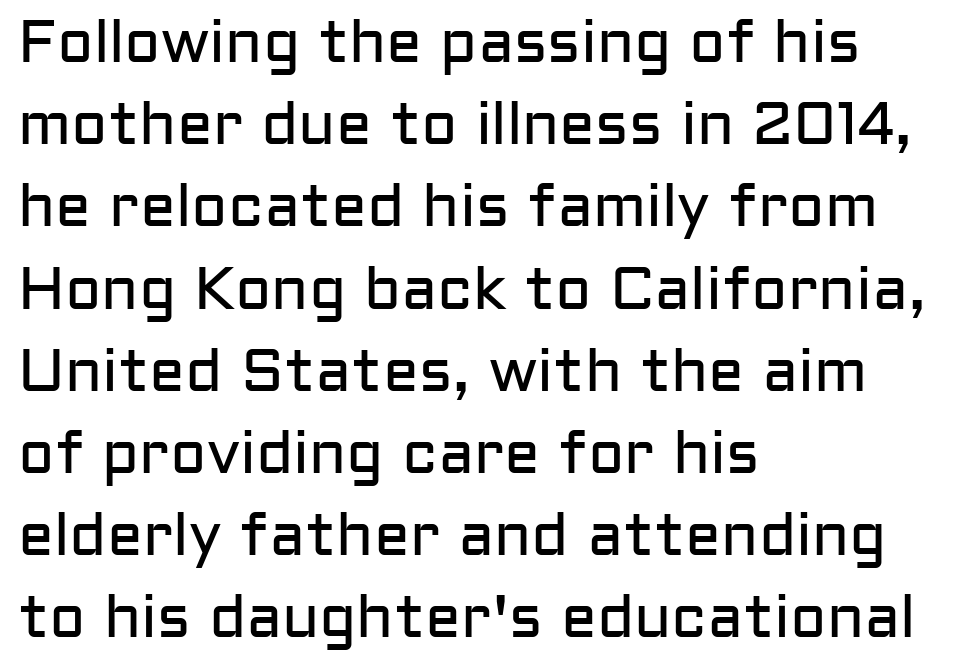
Q: Is the text bold? A: No.
Q: Is the text italic (slanted)? A: No, it is upright.
Q: Is the typeface a serif or a sans-serif typeface? A: Sans-serif.
Q: Is the text underlined? A: No.
Q: How is the paragraph aligned? A: Left-aligned.
Q: Is the spacing between letters normal or unusually wide? A: Normal.
Q: Is the spacing between lines tight, normal or loose? A: Normal.
Q: Width (condensed, normal, or wide)? A: Normal.
Q: Stroke contrast? A: Low.
Q: x-height? A: Medium.
Q: Monospaced? A: No.
